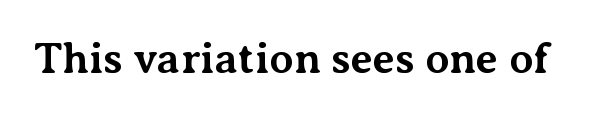
{"serif": "yes", "italic": "no", "bold": "yes", "weight": "bold", "width": "normal", "stroke_contrast": "medium", "x_height": "medium", "monospaced": "no", "underline": "no", "letter_spacing": "normal", "letter_spacing_em": 0.0, "glyph_px": 43}
